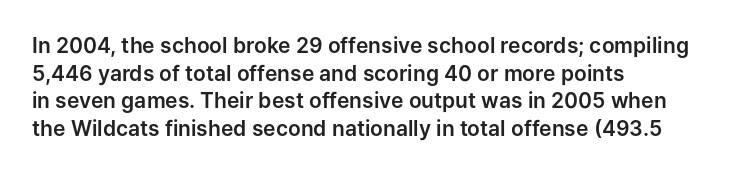
Every character sits straight up, as roman type does. Decoration check: the copy has no underline. A normal amount of white space separates one row of letters from the next. The passage shown has conventional tracking throughout.
